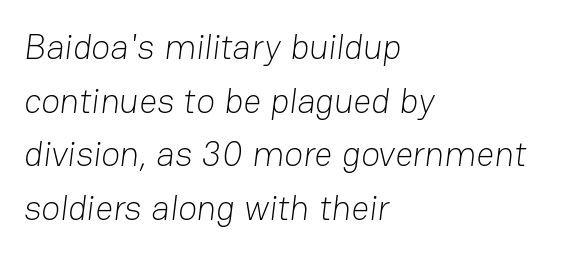
The image shows 35 px light sans-serif type; set left-aligned, normal line spacing (1.53x), normal letter spacing, not underlined; low stroke contrast and a medium x-height.
